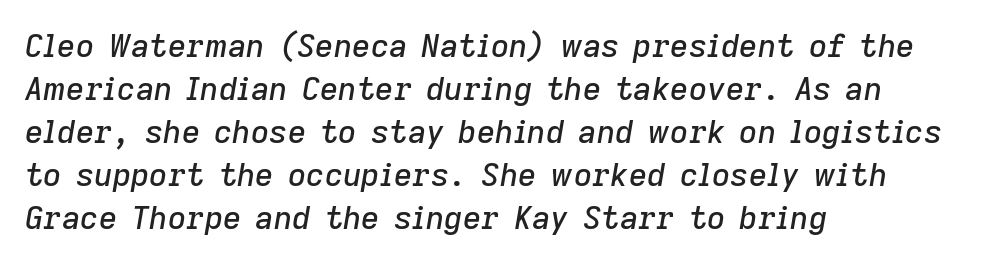
The image shows 32 px text type, italic (leaning right); set left-aligned, normal line spacing (1.34x), normal letter spacing, not underlined; low stroke contrast and a medium x-height.
